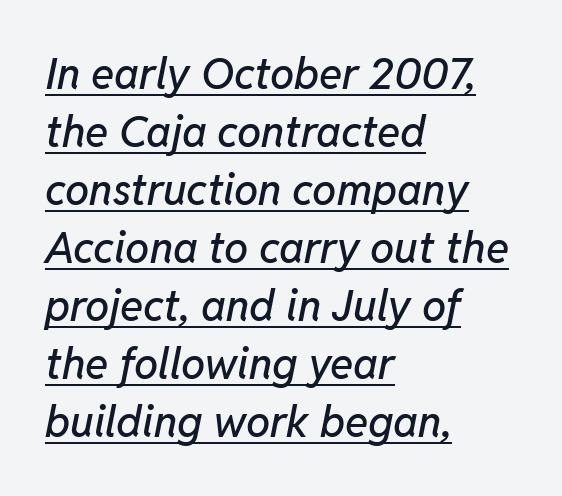
{"italic": "yes", "lean": "right", "slant_degrees": 11, "width": "normal", "stroke_contrast": "low", "x_height": "medium", "monospaced": "no", "underline": "yes", "align": "left", "line_spacing": "normal", "line_spacing_ratio": 1.35, "letter_spacing": "normal", "letter_spacing_em": 0.0, "glyph_px": 43}
